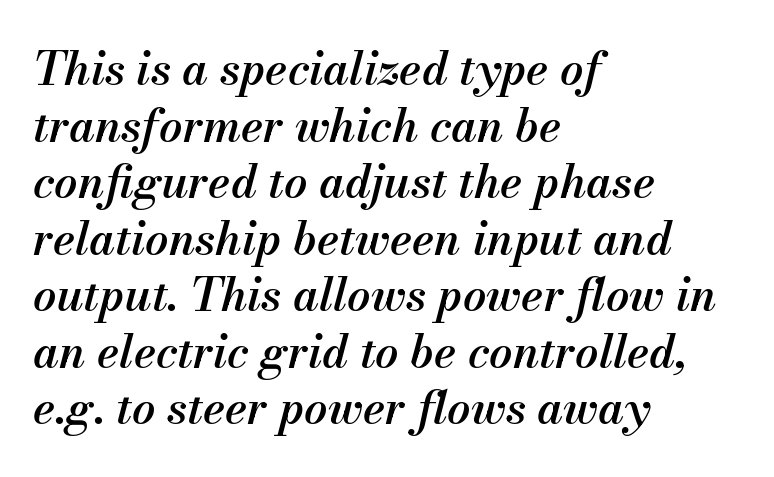
The passage is arranged the way most books set body copy — flush left. Does the weight exceed regular? Yes, but only to semibold. These lines are rendered in a variable-pitch font. Check under the words: just untouched page.
